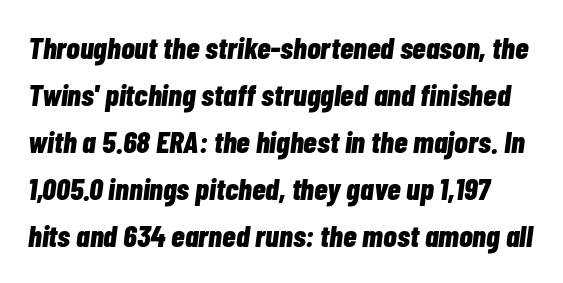
Slant detected: the letters are inclined. The rendering uses a moderate line-height, typical for paragraphs. The horizontal fit of the characters is conventional and even. The characters look thick and weighty, a clear bold.
